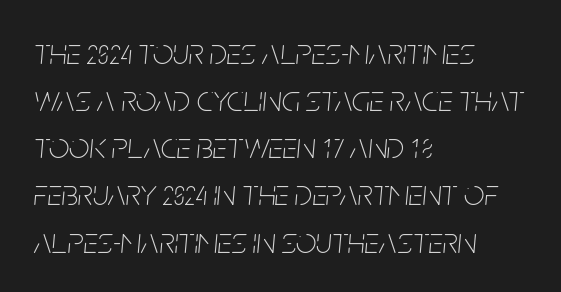
Is this a heavy cut? Hardly; it is regular or lighter. Descenders hang freely into open space. Notice how the passage keeps a crisp vertical edge on the left only. Regular leading.
